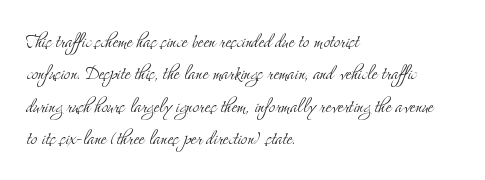
{"bold": "no", "underline": "no", "align": "left", "line_spacing": "normal", "line_spacing_ratio": 1.41, "letter_spacing": "normal", "letter_spacing_em": 0.0, "glyph_px": 23}
